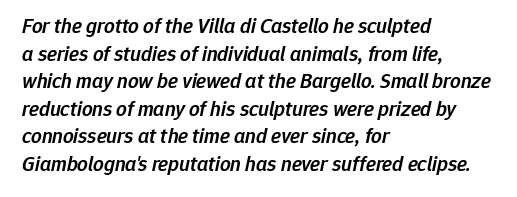
Q: Is the text bold? A: Semi-bold.
Q: Is the text italic (slanted)? A: Yes, it leans right by about 12 degrees.
Q: Is the text underlined? A: No.
Q: How is the paragraph aligned? A: Left-aligned.
Q: Is the spacing between letters normal or unusually wide? A: Normal.
Q: Is the spacing between lines tight, normal or loose? A: Normal.
